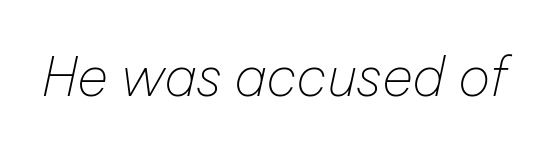
Q: Is the text bold? A: No.
Q: Is the text italic (slanted)? A: Yes, it leans right by about 12 degrees.
Q: Is the text underlined? A: No.
Q: Is the spacing between letters normal or unusually wide? A: Normal.
Q: Width (condensed, normal, or wide)? A: Normal.
Q: Stroke contrast? A: Low.
Q: x-height? A: Medium.
Q: Monospaced? A: No.
